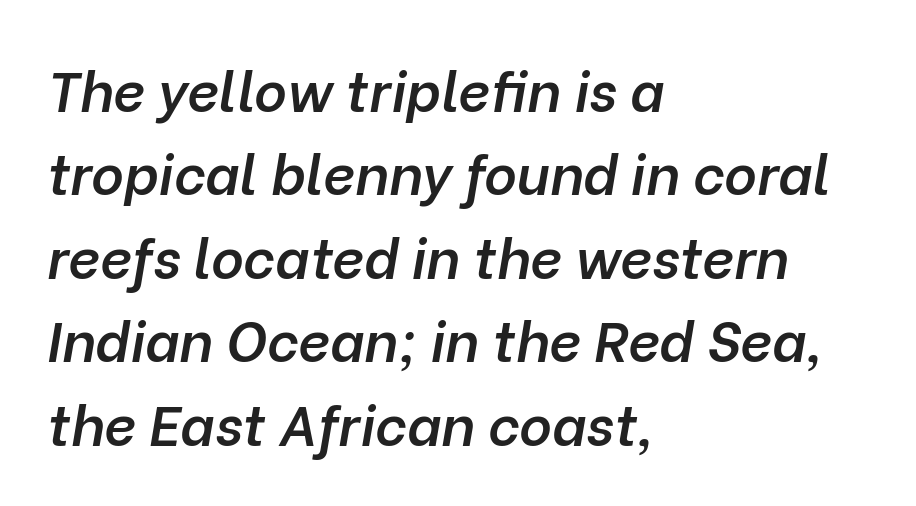
The image shows 56 px semibold type, italic (leaning right); set left-aligned, normal line spacing (1.49x), normal letter spacing, not underlined; low stroke contrast and a medium x-height.
